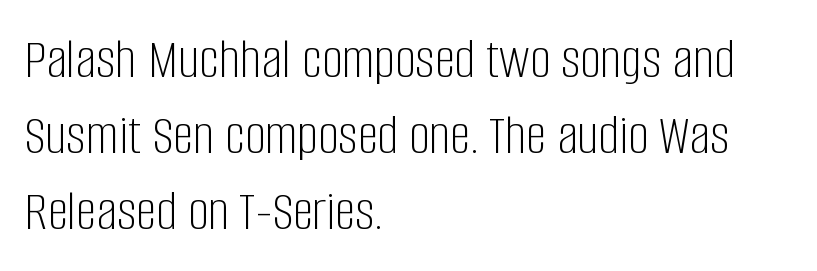
Q: Is the text bold? A: No.
Q: Is the text italic (slanted)? A: No, it is upright.
Q: Is the typeface a serif or a sans-serif typeface? A: Sans-serif.
Q: Is the text underlined? A: No.
Q: How is the paragraph aligned? A: Left-aligned.
Q: Is the spacing between letters normal or unusually wide? A: Normal.
Q: Is the spacing between lines tight, normal or loose? A: Normal.
Q: Width (condensed, normal, or wide)? A: Condensed.
Q: Stroke contrast? A: Low.
Q: x-height? A: Large.
Q: Monospaced? A: No.
